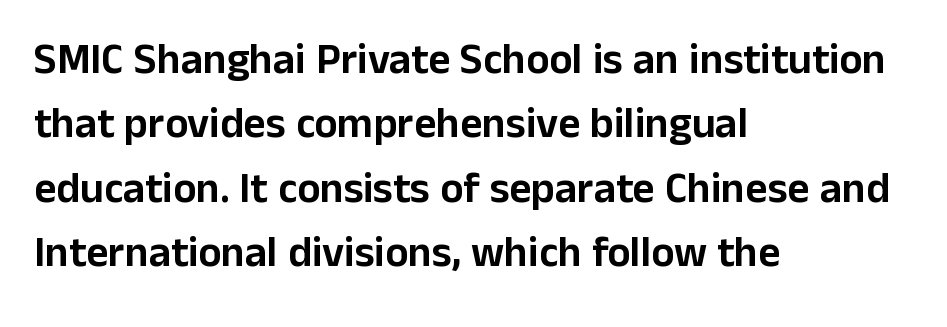
The image shows 43 px sans-serif type, upright; set left-aligned, normal line spacing (1.5x), normal letter spacing, not underlined; low stroke contrast and a medium x-height.
